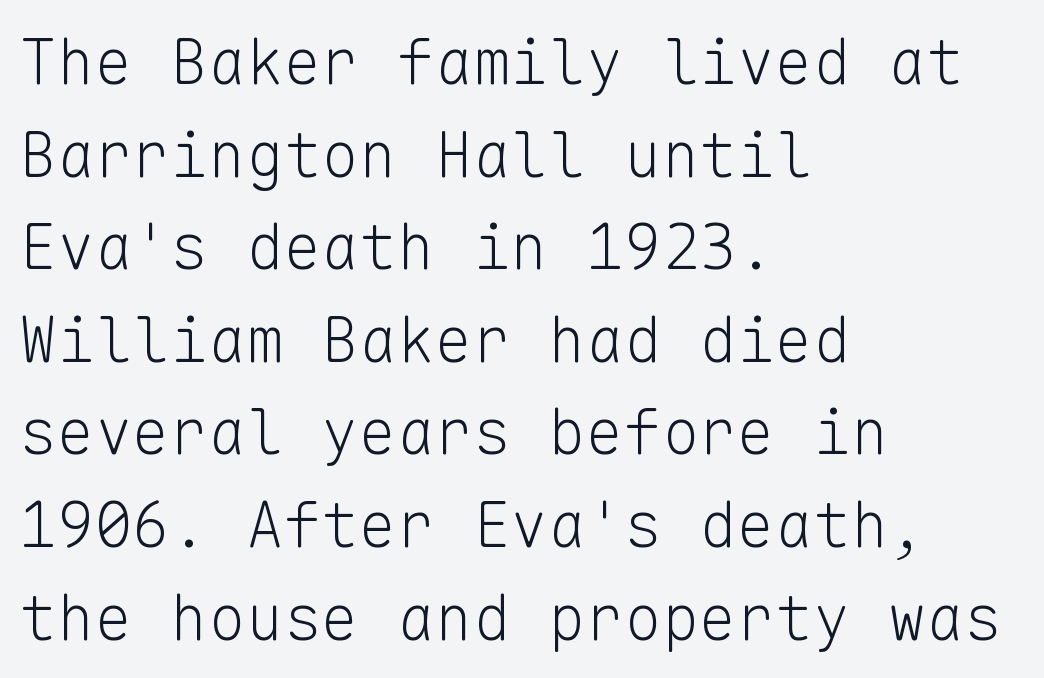
Descenders hang freely into open space. The rows are spaced the way most documents space them. Unlike italic type, these characters show no tilt at all. Looks like terminal output: every glyph gets an equal slot. Think standard paragraph weight, or any step lighter than that.
